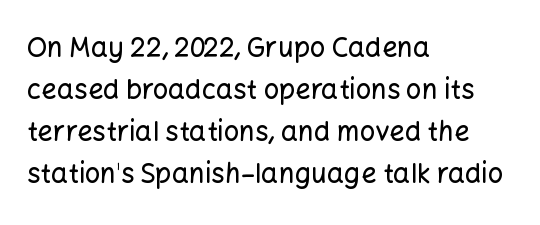
Decoration check: the copy has no underline. You can tell it's not italic because the verticals are truly vertical. Is the letter spacing exaggerated? No — it looks like the ordinary default. A classic flush-left, rag-right setting is used for this passage. Baseline-to-baseline distance is the conventional proportion of letter height.
